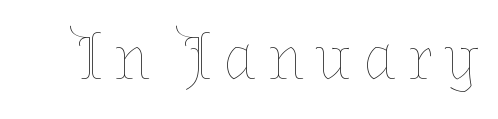
Q: Is the text bold? A: No.
Q: Is the text italic (slanted)? A: No, it is upright.
Q: Is the text underlined? A: No.
Q: Is the spacing between letters normal or unusually wide? A: Unusually wide.
Q: Width (condensed, normal, or wide)? A: Normal.
Q: Stroke contrast? A: Low.
Q: x-height? A: Medium.
Q: Monospaced? A: No.
